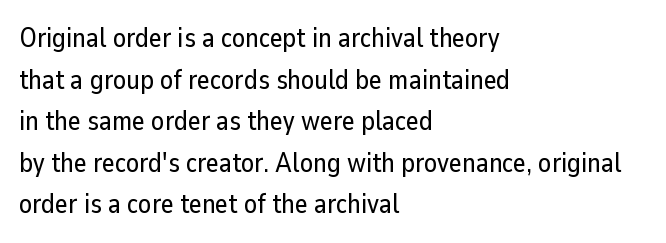
A typesetter would call this zero additional tracking. Line beginnings align vertically; line endings do not. The leading is moderate, giving the passage an even texture. No italicization has been applied; the sample stays upright. This rendering features lettering with no underline.
